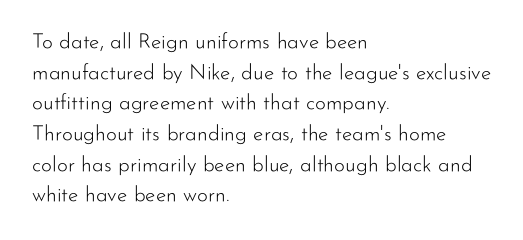
Q: Is the text bold? A: No.
Q: Is the text italic (slanted)? A: No, it is upright.
Q: Is the text underlined? A: No.
Q: How is the paragraph aligned? A: Left-aligned.
Q: Is the spacing between letters normal or unusually wide? A: Normal.
Q: Is the spacing between lines tight, normal or loose? A: Normal.
